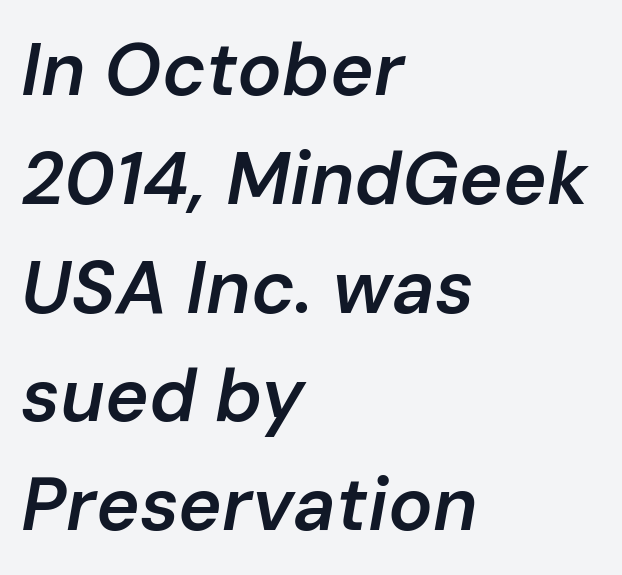
The image shows 74 px semibold type, italic (leaning right); set left-aligned, normal line spacing (1.47x), normal letter spacing, not underlined; low stroke contrast and a medium x-height.
